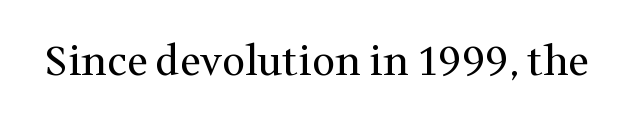
The image shows 41 px regular-weight serif type, upright; set normal letter spacing, not underlined; medium stroke contrast and a medium x-height.
